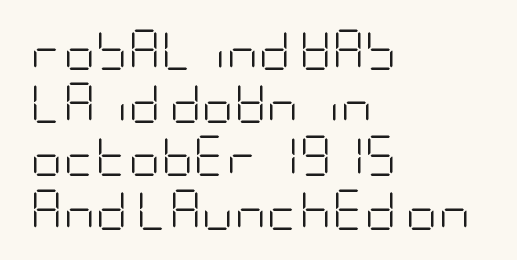
Each row of text sits above clean, open space. Honestly, the row spacing looks completely unremarkable. Nothing heavy about these letters — not bold at all. The lines are quadded left. Note: no serifs on the glyphs. Does extra space separate the letters? No, they use regular spacing.
